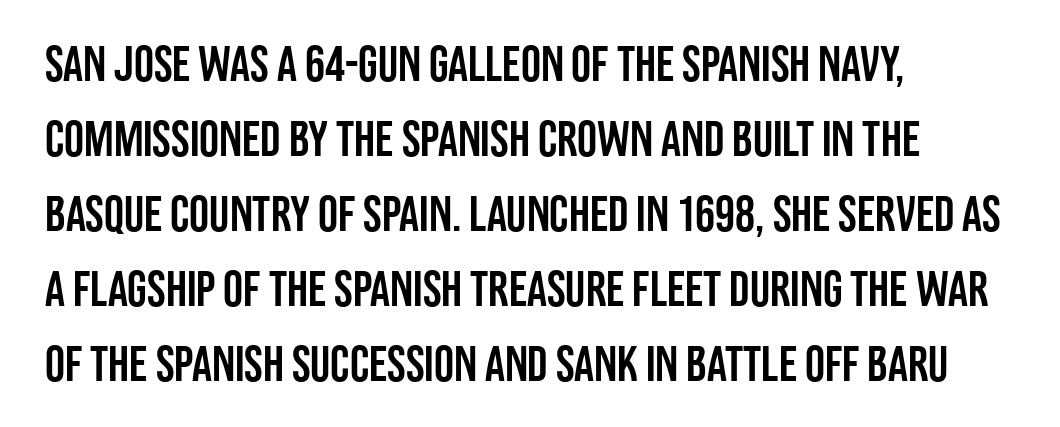
Q: Is the text italic (slanted)? A: No, it is upright.
Q: Is the typeface a serif or a sans-serif typeface? A: Sans-serif.
Q: Is the text underlined? A: No.
Q: How is the paragraph aligned? A: Left-aligned.
Q: Is the spacing between letters normal or unusually wide? A: Normal.
Q: Is the spacing between lines tight, normal or loose? A: Normal.
Q: Width (condensed, normal, or wide)? A: Condensed.
Q: Stroke contrast? A: Low.
Q: x-height? A: Large.
Q: Monospaced? A: No.
